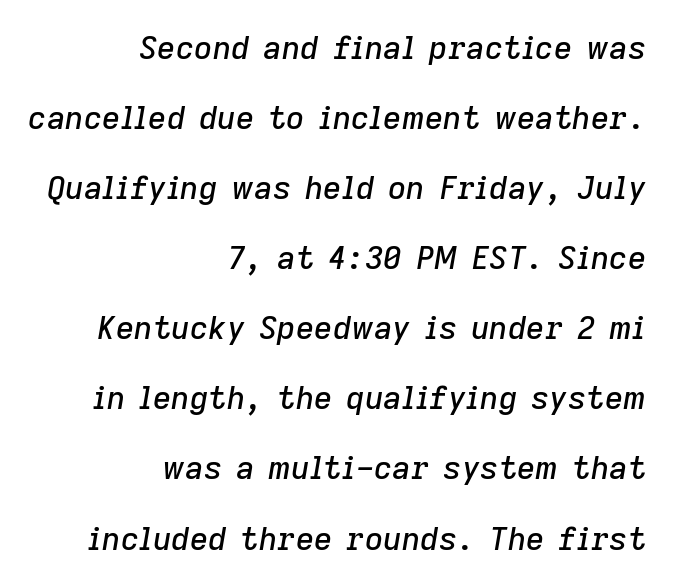
{"italic": "yes", "lean": "right", "slant_degrees": 9, "width": "normal", "stroke_contrast": "low", "x_height": "medium", "monospaced": "no", "underline": "no", "align": "right", "line_spacing": "loose", "line_spacing_ratio": 2.19, "letter_spacing": "normal", "letter_spacing_em": 0.0, "glyph_px": 32}
